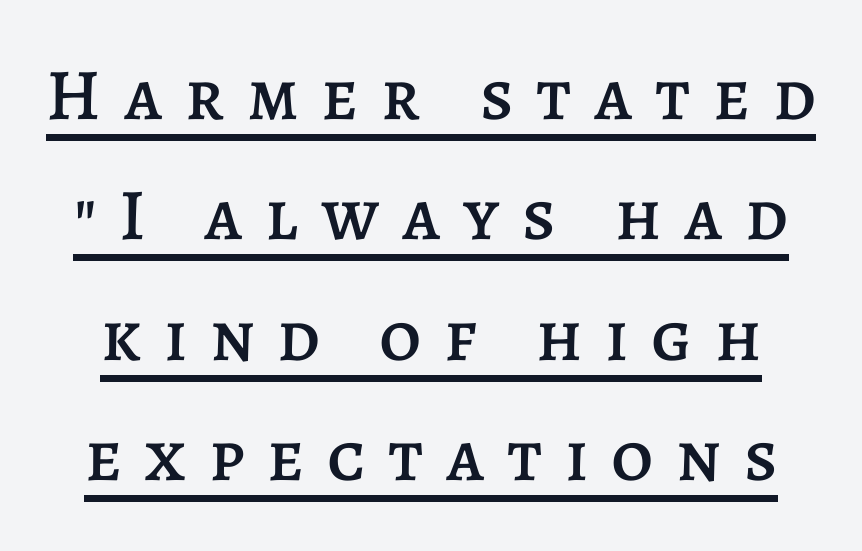
Q: Is the text italic (slanted)? A: No, it is upright.
Q: Is the text underlined? A: Yes.
Q: Is the spacing between letters normal or unusually wide? A: Unusually wide.
Q: Is the spacing between lines tight, normal or loose? A: Normal.
Q: Width (condensed, normal, or wide)? A: Normal.
Q: Stroke contrast? A: Low.
Q: x-height? A: Large.
Q: Monospaced? A: No.
